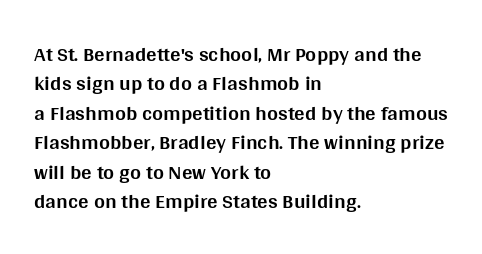
Posture: upright roman. Underlining? Definitely not there. Each line starts at the same left margin while the right side varies. Stroke thickness is high; the sample reads as a true bold. The block of text has a typical density, with ordinary space between rows.
